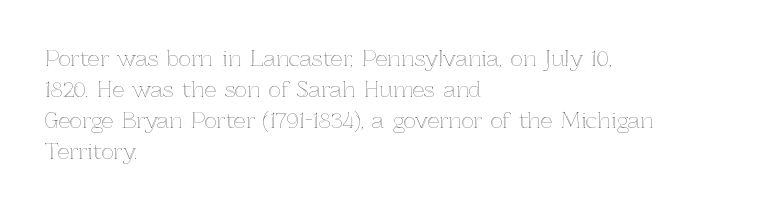
Q: Is the text italic (slanted)? A: No, it is upright.
Q: Is the text underlined? A: No.
Q: How is the paragraph aligned? A: Left-aligned.
Q: Is the spacing between letters normal or unusually wide? A: Normal.
Q: Is the spacing between lines tight, normal or loose? A: Normal.
